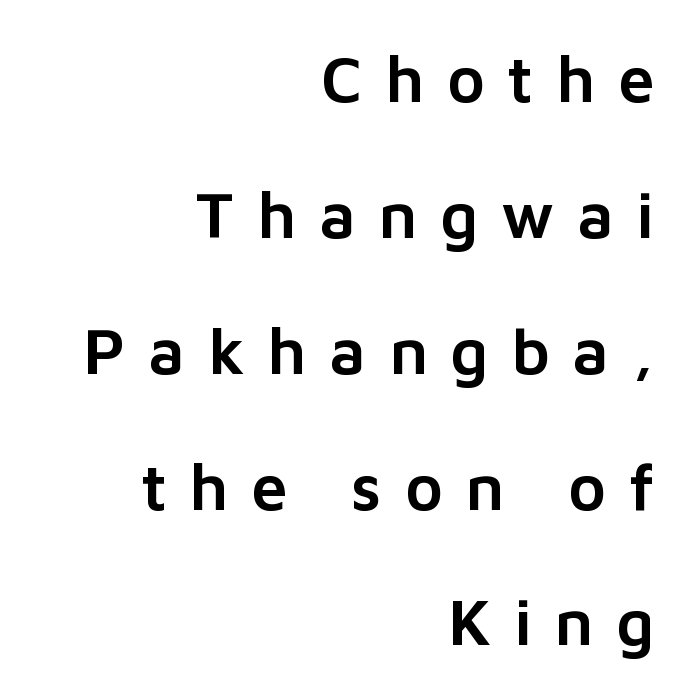
{"serif": "no", "italic": "no", "width": "normal", "stroke_contrast": "low", "x_height": "medium", "monospaced": "no", "underline": "no", "align": "right", "line_spacing": "loose", "line_spacing_ratio": 2.09, "letter_spacing": "wide", "letter_spacing_em": 0.35, "glyph_px": 65}
